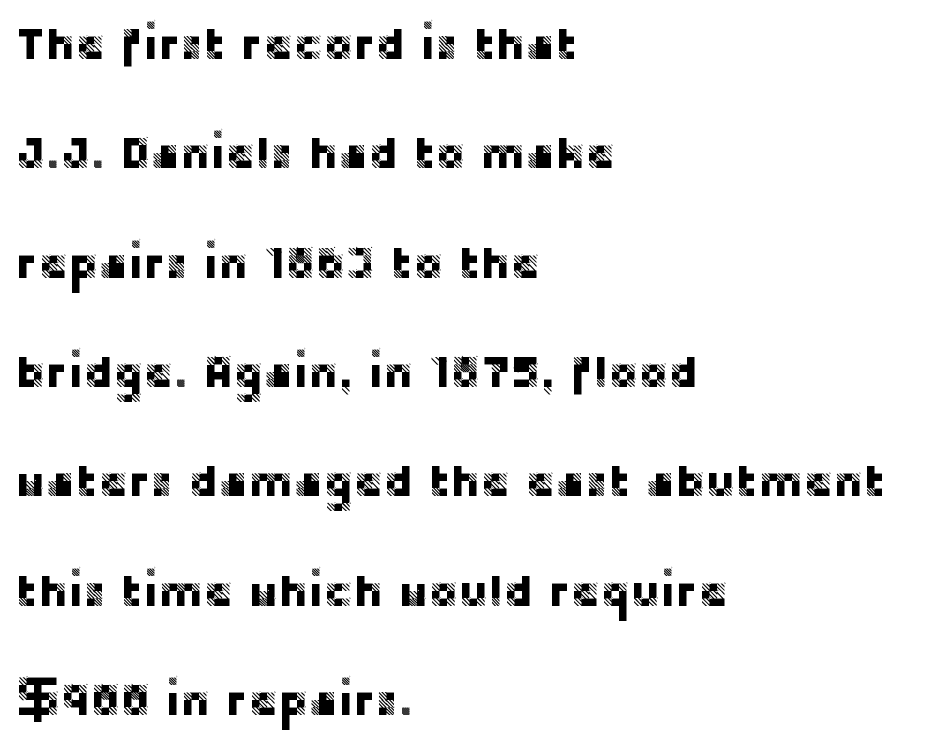
{"serif": "no", "italic": "no", "width": "normal", "stroke_contrast": "low", "x_height": "large", "monospaced": "no", "underline": "no", "align": "left", "line_spacing": "loose", "line_spacing_ratio": 2.43, "letter_spacing": "normal", "letter_spacing_em": 0.0, "glyph_px": 45}
